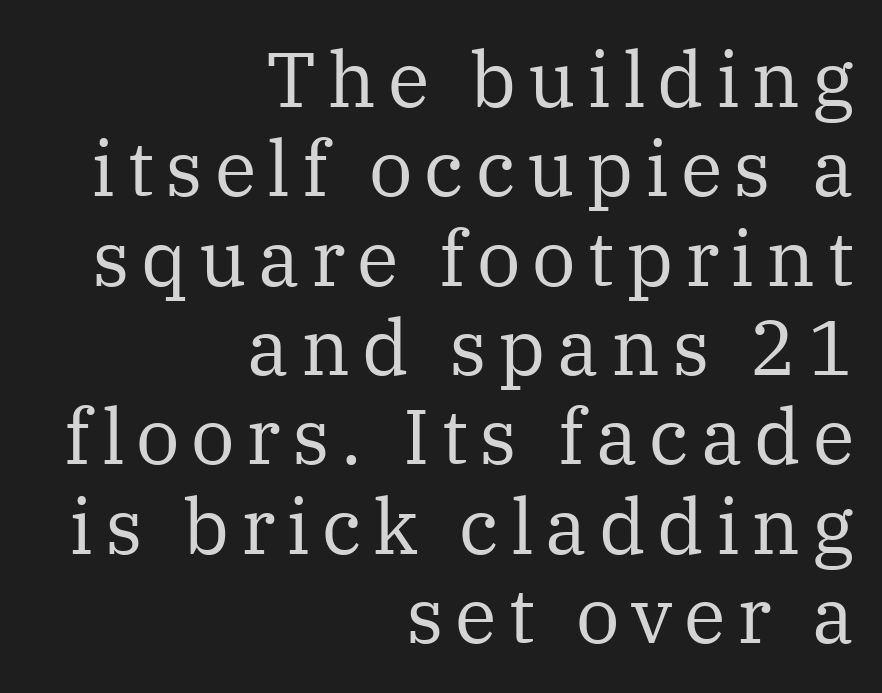
When letters stand straight like this, we call the style roman or upright. Character widths vary here, with narrow letters taking less room than wide ones. Counters stay open thanks to moderate or lighter strokes. Yep, those are serifs on the letters.
